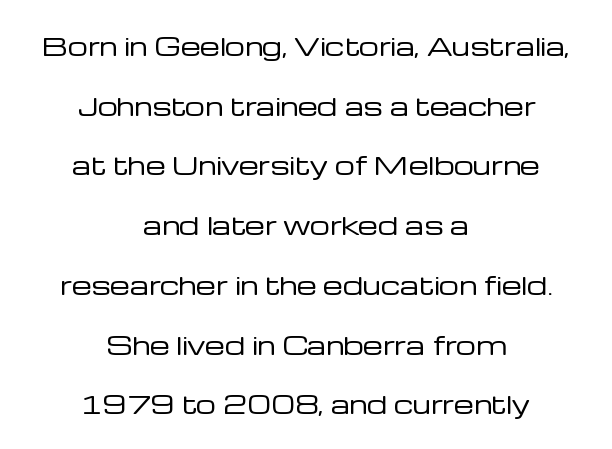
Q: Is the text bold? A: No.
Q: Is the text italic (slanted)? A: No, it is upright.
Q: Is the text underlined? A: No.
Q: How is the paragraph aligned? A: Centered.
Q: Is the spacing between letters normal or unusually wide? A: Normal.
Q: Is the spacing between lines tight, normal or loose? A: Loose.
